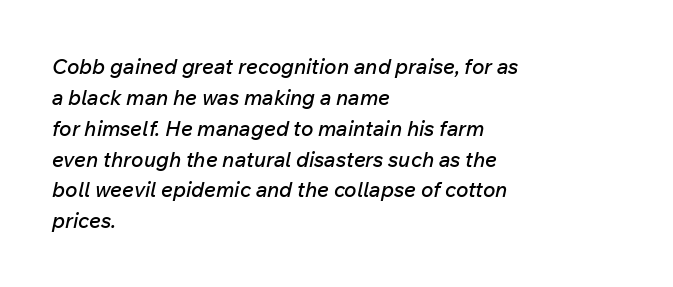
Q: Is the text italic (slanted)? A: Yes, it leans right by about 12 degrees.
Q: Is the text underlined? A: No.
Q: How is the paragraph aligned? A: Left-aligned.
Q: Is the spacing between letters normal or unusually wide? A: Normal.
Q: Is the spacing between lines tight, normal or loose? A: Normal.
